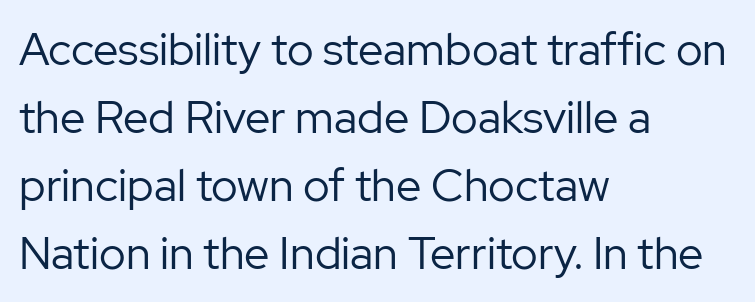
The image shows 45 px regular-weight sans-serif type, upright; set left-aligned, normal line spacing (1.51x), normal letter spacing, not underlined; low stroke contrast and a medium x-height.
